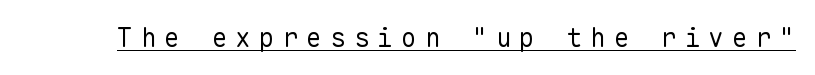
Q: Is the text bold? A: No.
Q: Is the text italic (slanted)? A: No, it is upright.
Q: Is the text underlined? A: Yes.
Q: Is the spacing between letters normal or unusually wide? A: Unusually wide.
